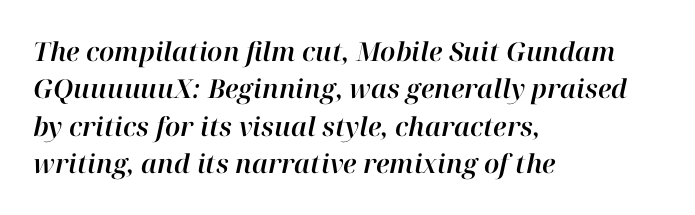
One-word summary of the alignment: left. It's the slanting kind of type. Honestly, the letter spacing is just normal — you wouldn't notice it. Has an underline been added? It has not.
